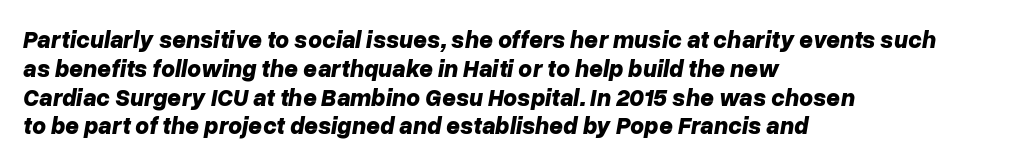
{"italic": "yes", "lean": "right", "slant_degrees": 10, "bold": "yes", "underline": "no", "align": "left", "line_spacing_ratio": 1.2, "letter_spacing": "normal", "letter_spacing_em": 0.0, "glyph_px": 24}
